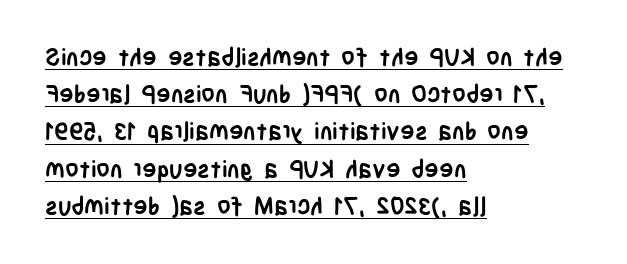
Summary of vertical rhythm: regular, with standard interline spacing. Plenty of ink on the page — the face is bold. Visually the block forms a straight wall on the left and a jagged coastline on the right. The typesetter has applied underlining to the passage shown.
